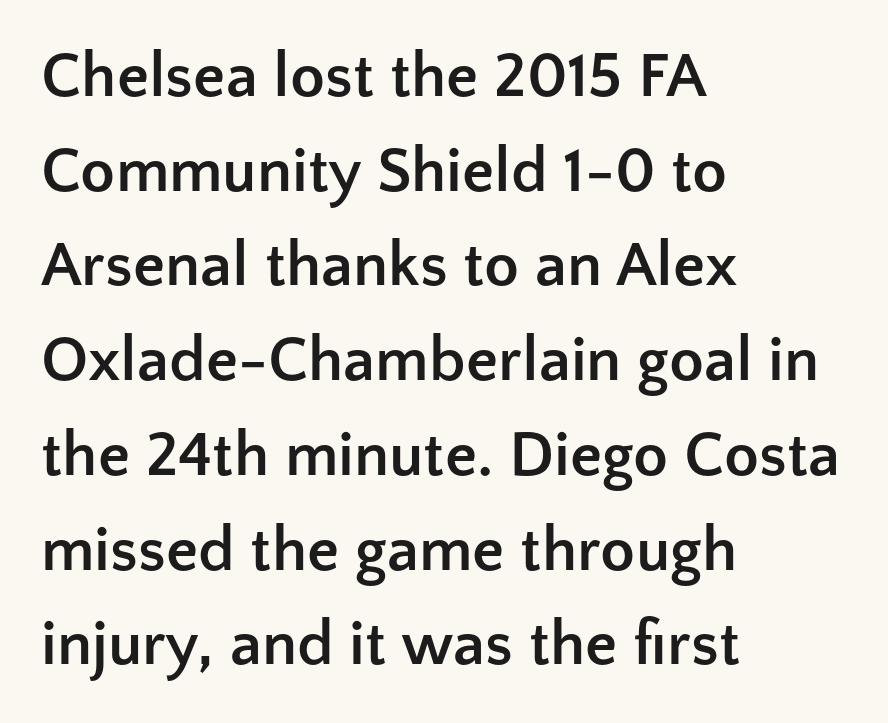
The image shows 64 px semibold sans-serif type, upright; set left-aligned, normal line spacing (1.48x), normal letter spacing, not underlined; low stroke contrast and a medium x-height.
